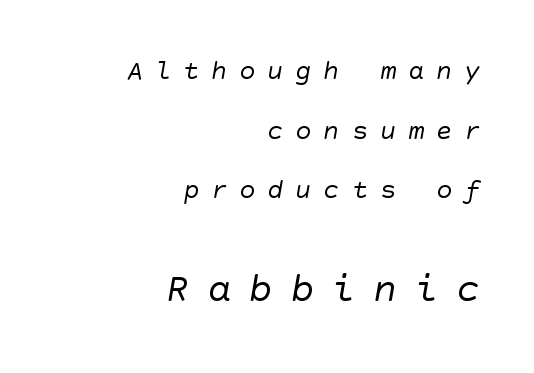
The font is comparable to plain body text, perhaps lighter. Leftover space on each line is placed entirely before the opening word. Whoever set this chose breathing room over compactness in the vertical rhythm. Letter spacing: wide. The text was rendered using a sans face with plain stroke endings. Character size in the trailing block exceeds that of the leading block.
